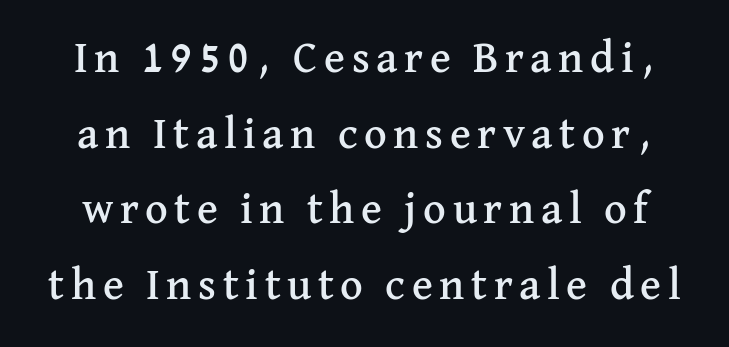
{"serif": "yes", "italic": "no", "width": "normal", "stroke_contrast": "medium", "x_height": "medium", "monospaced": "no", "underline": "no", "line_spacing_ratio": 1.72, "glyph_px": 44}
